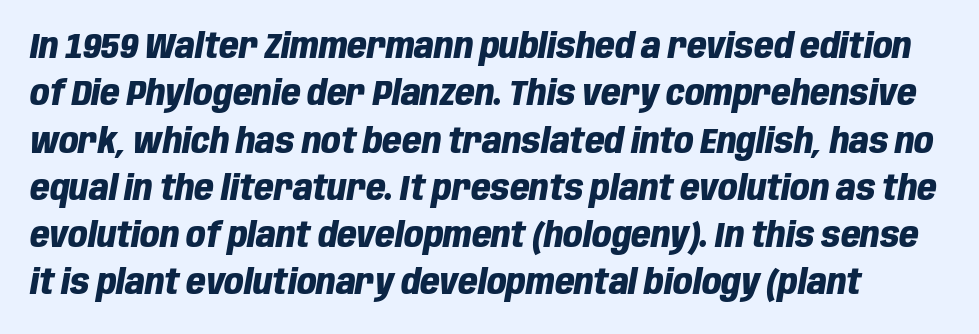
{"italic": "yes", "lean": "right", "slant_degrees": 10, "bold": "yes", "weight": "heavy", "width": "condensed", "stroke_contrast": "low", "x_height": "large", "monospaced": "no", "underline": "no", "line_spacing": "normal", "line_spacing_ratio": 1.39, "letter_spacing": "normal", "letter_spacing_em": 0.0, "glyph_px": 34}
